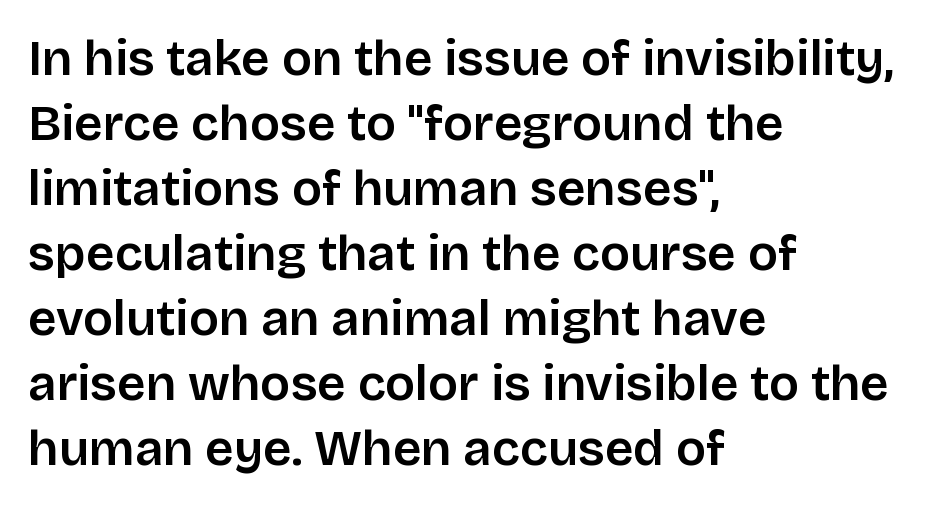
Do the letters lean? They stand straight. Glance below the letters and you will spot only blank space. The font family rendered here belongs to the sans-serif group. You could not count columns in this text — the font is proportionally spaced. Vertical spacing — default.
